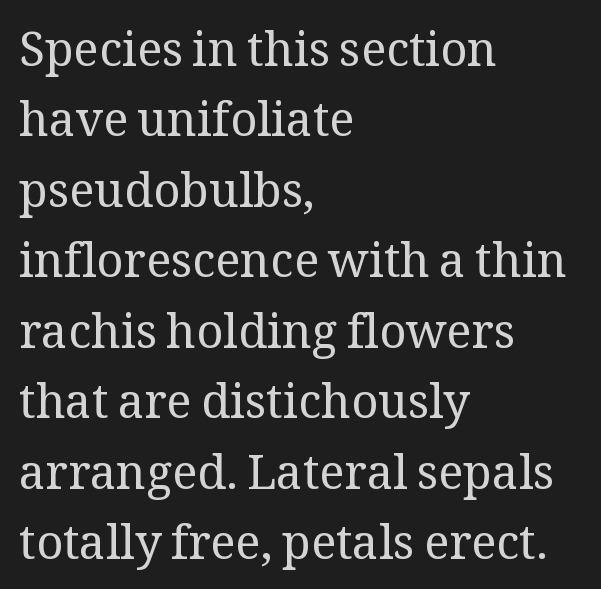
Q: Is the text bold? A: No.
Q: Is the text italic (slanted)? A: No, it is upright.
Q: Is the typeface a serif or a sans-serif typeface? A: Serif.
Q: Is the text underlined? A: No.
Q: How is the paragraph aligned? A: Left-aligned.
Q: Is the spacing between letters normal or unusually wide? A: Normal.
Q: Is the spacing between lines tight, normal or loose? A: Normal.
Q: Width (condensed, normal, or wide)? A: Normal.
Q: Stroke contrast? A: Medium.
Q: x-height? A: Medium.
Q: Monospaced? A: No.
